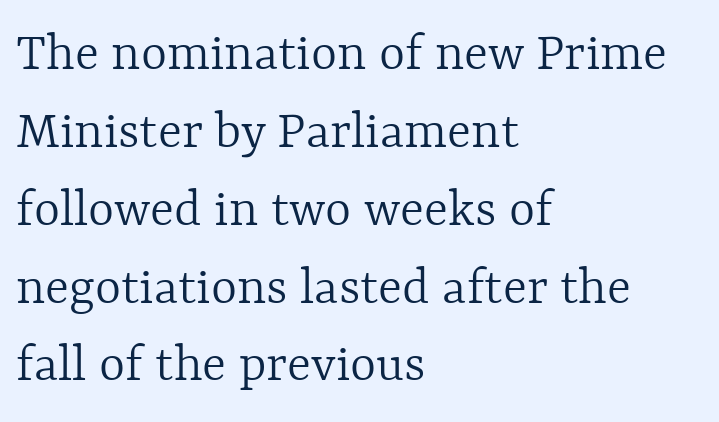
The image shows 56 px light type, upright; set left-aligned, normal line spacing (1.39x), normal letter spacing, not underlined; a medium x-height.
